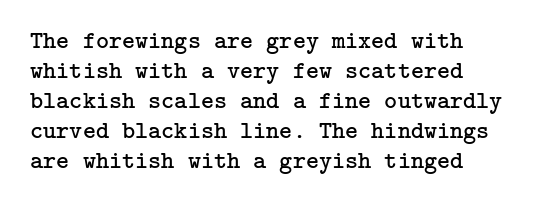
How are the letters spaced? Ordinarily, with no added tracking. Weight: in the light-to-regular range. The strip under each line holds only bare page. These lines were composed using upright roman letters.
